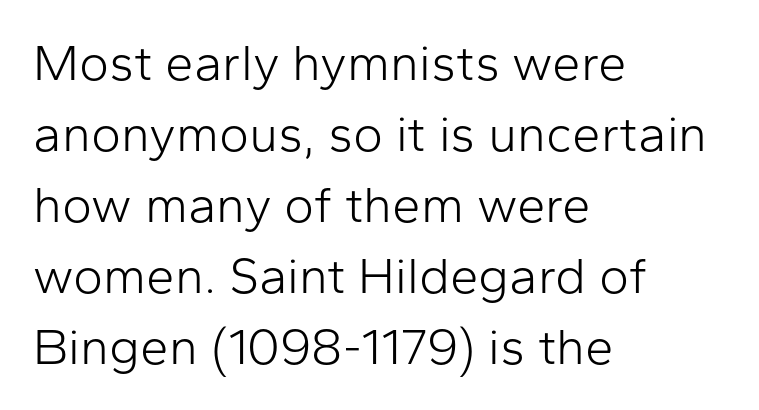
Weight: not bold — regular or lighter. This sample has the flowing, uneven cadence of proportional lettering. These lines sit exactly where default settings would place them. These lines are composed in type without serifs. There is no visible air inserted between adjacent glyphs.
